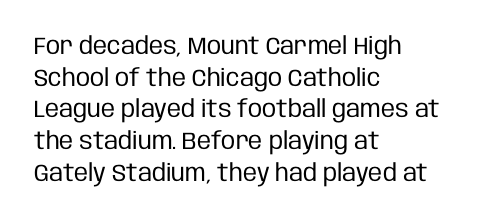
The image shows 24 px text type, upright; set left-aligned, normal line spacing (1.32x), normal letter spacing, not underlined.
